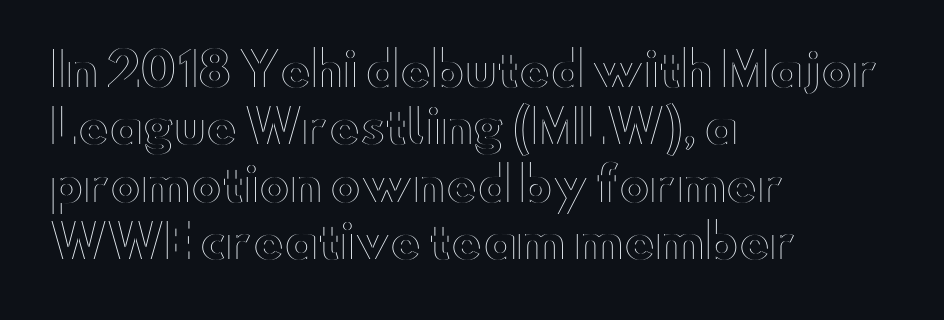
Vertical strokes here are truly vertical. There is no visible air inserted between adjacent glyphs. Left-aligned paragraph, ragged on the right. Bare-footed words on every line. The passage shown is typed in a proportional face where columns would drift.
